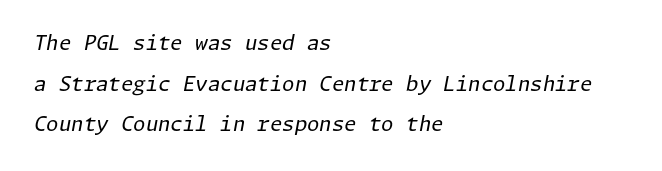
The image shows 20 px text type, italic (leaning right); set left-aligned, loose line spacing (2.03x), normal letter spacing, not underlined.
